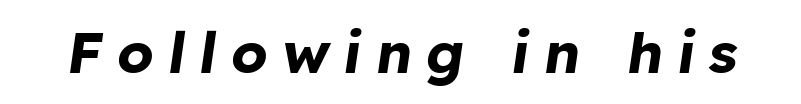
{"italic": "yes", "lean": "right", "slant_degrees": 8, "bold": "yes", "weight": "bold", "width": "normal", "stroke_contrast": "low", "x_height": "medium", "monospaced": "no", "underline": "no", "letter_spacing": "wide", "letter_spacing_em": 0.25, "glyph_px": 57}
